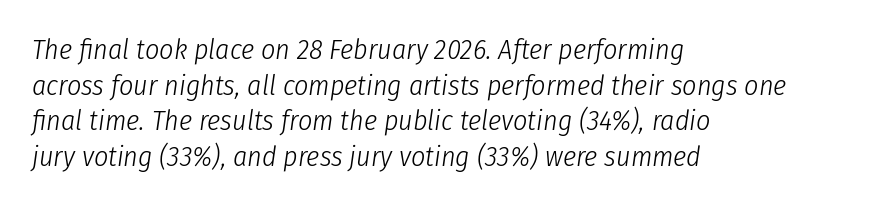
Quick note: interline space is typical. The weight tops out at a normal text grade. Default kerning and tracking; the words read as compact shapes. Character widths vary here, with narrow letters taking less room than wide ones. Casual observation: everything's shoved over to the left. The axis of the letterforms is tilted away from vertical.
